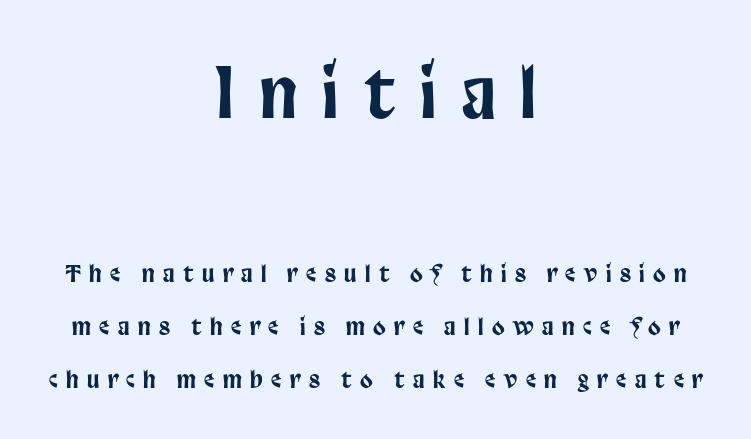
The image shows 68 px condensed sans-serif type, upright; set centered, loose line spacing (2.3x), unusually wide letter spacing (+0.37 em), not underlined; the first (top) block is 2.96x larger; low stroke contrast and a large x-height.
